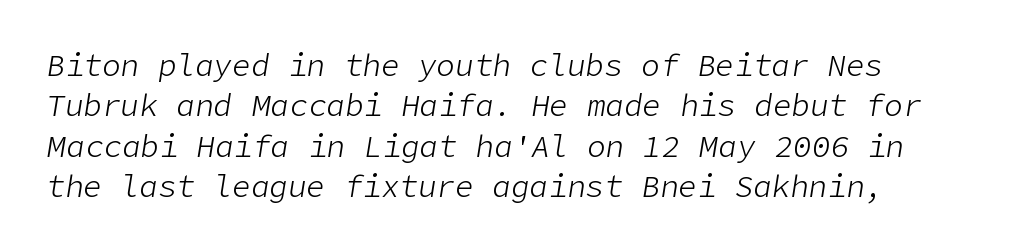
Q: Is the text bold? A: No.
Q: Is the text italic (slanted)? A: Yes, it leans right by about 9 degrees.
Q: Is the text underlined? A: No.
Q: How is the paragraph aligned? A: Left-aligned.
Q: Is the spacing between letters normal or unusually wide? A: Normal.
Q: Is the spacing between lines tight, normal or loose? A: Normal.
Q: Width (condensed, normal, or wide)? A: Normal.
Q: Stroke contrast? A: Low.
Q: x-height? A: Medium.
